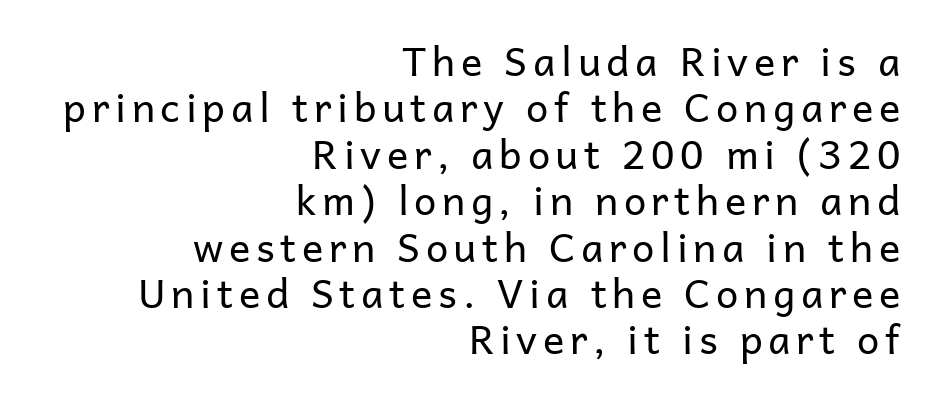
Each stroke keeps to a modest, everyday thickness or less. A typesetter would call this proportional, since set widths differ per character. This sample uses a sans-serif face. You can tell it's not italic because the verticals are truly vertical. A flush-right, rag-left setting is used for this passage. The area under the type is left untouched.
